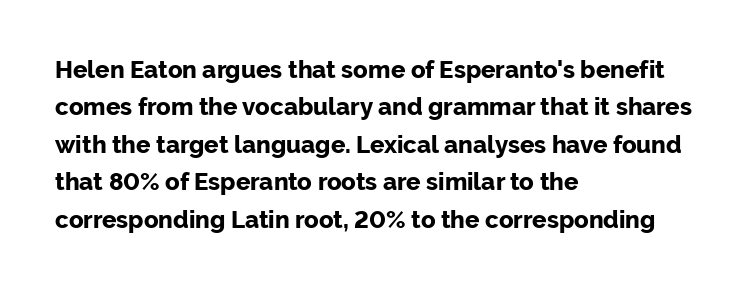
Q: Is the text bold? A: Yes.
Q: Is the text italic (slanted)? A: No, it is upright.
Q: Is the text underlined? A: No.
Q: How is the paragraph aligned? A: Left-aligned.
Q: Is the spacing between letters normal or unusually wide? A: Normal.
Q: Is the spacing between lines tight, normal or loose? A: Normal.
